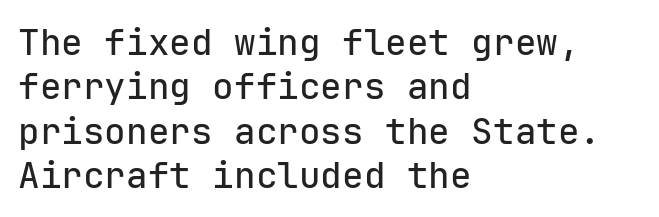
Q: Is the text italic (slanted)? A: No, it is upright.
Q: Is the typeface a serif or a sans-serif typeface? A: Sans-serif.
Q: Is the text underlined? A: No.
Q: How is the paragraph aligned? A: Left-aligned.
Q: Is the spacing between letters normal or unusually wide? A: Normal.
Q: Width (condensed, normal, or wide)? A: Normal.
Q: Stroke contrast? A: Low.
Q: x-height? A: Medium.
Q: Monospaced? A: Yes.
